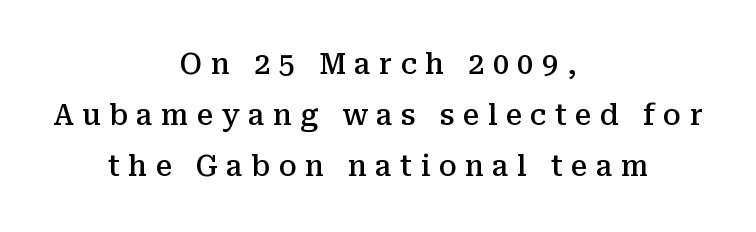
Q: Is the text bold? A: Semi-bold.
Q: Is the text italic (slanted)? A: No, it is upright.
Q: Is the typeface a serif or a sans-serif typeface? A: Serif.
Q: Is the text underlined? A: No.
Q: How is the paragraph aligned? A: Centered.
Q: Is the spacing between letters normal or unusually wide? A: Unusually wide.
Q: Width (condensed, normal, or wide)? A: Normal.
Q: Stroke contrast? A: Medium.
Q: x-height? A: Medium.
Q: Monospaced? A: No.
